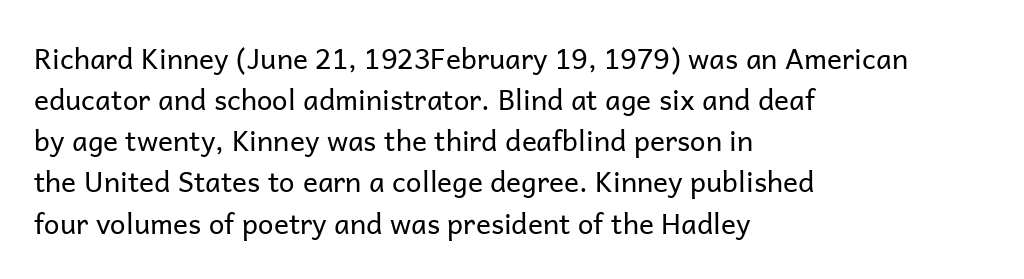
The rag falls on the right side of this text block. Letters rest on an invisible, unmarked baseline. This is roman type, the default non-slanted kind. Compared with typical body copy, the letter spacing here is the same.
